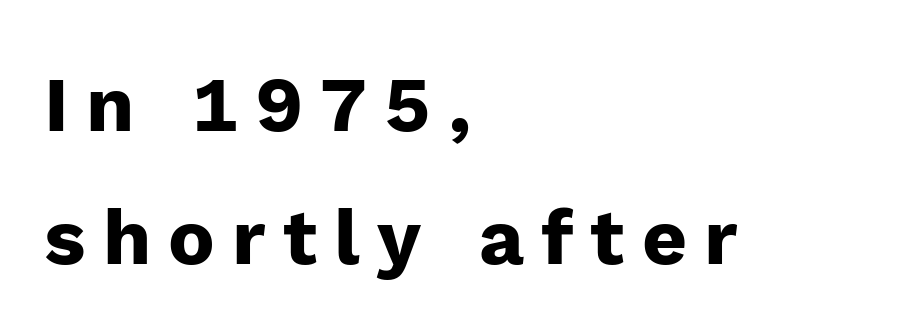
The sample has been set heavy, in full bold. The passage shown is typed in a proportional face where columns would drift. Typographically, this falls in the sans-serif category. These lines have a slow, spaced-out rhythm from letter to letter.
